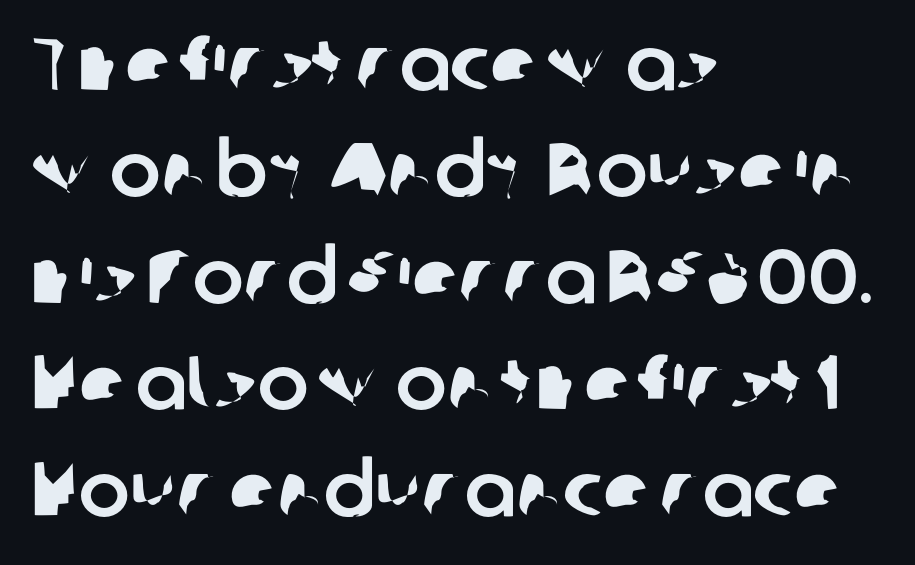
Q: Is the typeface a serif or a sans-serif typeface? A: Sans-serif.
Q: Is the text underlined? A: No.
Q: How is the paragraph aligned? A: Left-aligned.
Q: Is the spacing between letters normal or unusually wide? A: Normal.
Q: Is the spacing between lines tight, normal or loose? A: Normal.
Q: Width (condensed, normal, or wide)? A: Normal.
Q: Stroke contrast? A: Low.
Q: x-height? A: Medium.
Q: Monospaced? A: No.
